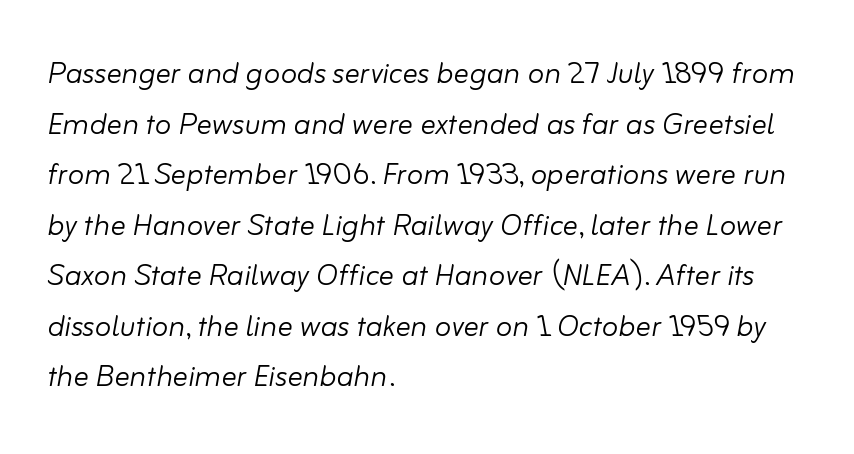
This sample has the flowing, uneven cadence of proportional lettering. There's an unmistakable incline to the writing here. This sample keeps an unexceptional amount of space between lines. The font is comparable to plain body text, perhaps lighter. Decoration check: the copy has no underline.
